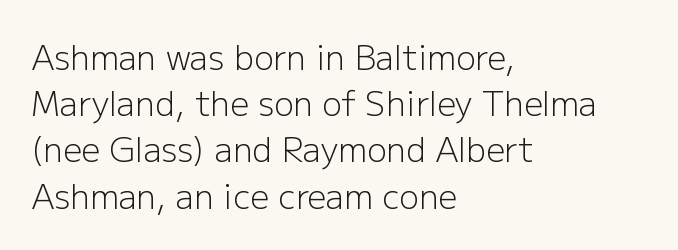
The image shows 33 px light sans-serif type, upright; set left-aligned, normal line spacing (1.4x), normal letter spacing, not underlined; low stroke contrast and a medium x-height.
